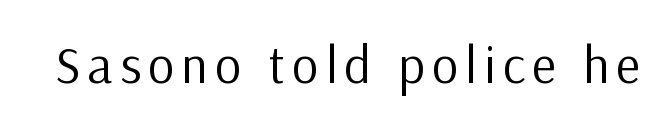
Is this a fixed-width face? No — the glyphs have proportional, varying widths. You can tell from the bare stems that sans-serif type was used. The font sits on the lighter half of the weight spectrum, regular included. The foot of each line stays bare and open. Posture: vertical.
